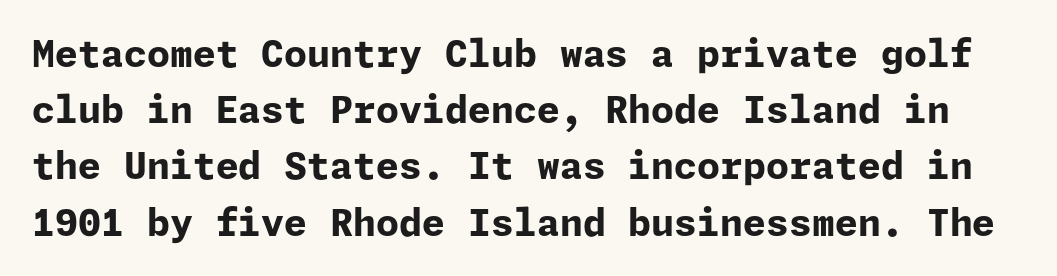
In terms of posture, this sample is upright. The zone under the glyphs is completely vacant. Letter spacing: default. Heavy, bold letterforms. Nope, no serifs anywhere on these letters. Baseline-to-baseline distance is the conventional proportion of letter height.
